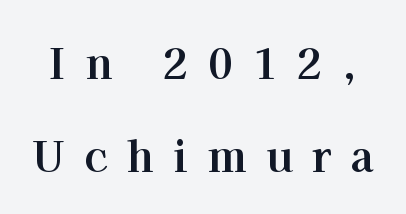
Typographic density is high because the face is bold. A typesetter would mark this as roman, not italic. If you measured baseline to baseline, you'd find a long distance. The gaps between neighbouring characters are conspicuously large. Decoration check: the copy has no underline.
